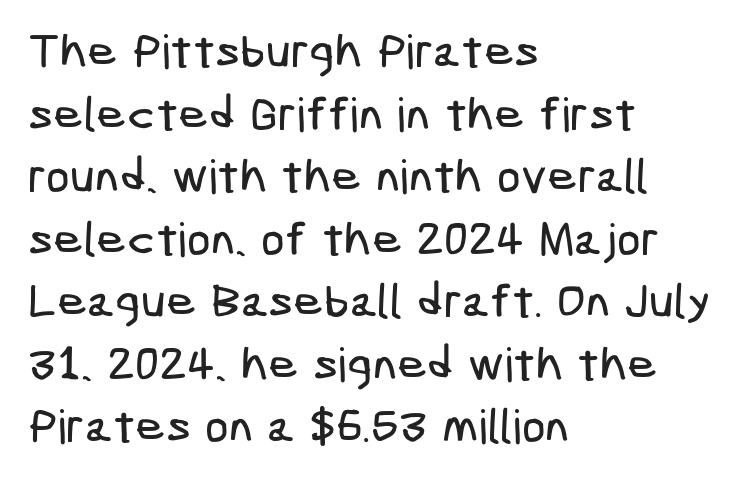
Nothing unusual about the tracking: characters are spaced as the font intends. Nothing sits at the stroke ends, so this counts as sans-serif. These lines are set flush left with a ragged right edge. Compared with typical paragraphs, the rows here are spaced about the same. A clean baseline with only descenders dipping below it.
